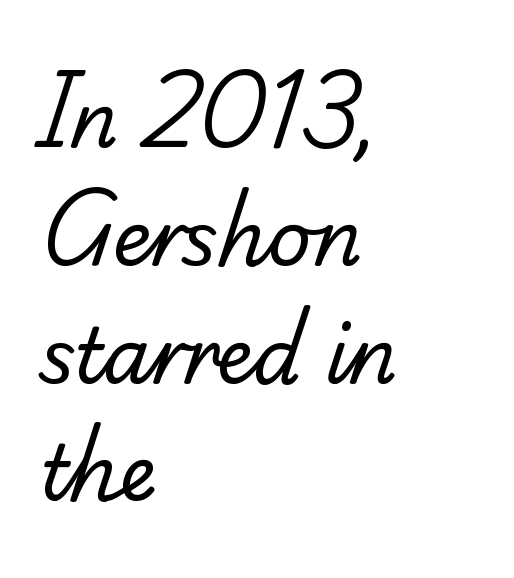
Q: Is the text bold? A: No.
Q: Is the typeface a serif or a sans-serif typeface? A: Serif.
Q: Is the text underlined? A: No.
Q: How is the paragraph aligned? A: Left-aligned.
Q: Is the spacing between letters normal or unusually wide? A: Normal.
Q: Is the spacing between lines tight, normal or loose? A: Normal.
Q: Width (condensed, normal, or wide)? A: Normal.
Q: Stroke contrast? A: Low.
Q: x-height? A: Small.
Q: Monospaced? A: No.
